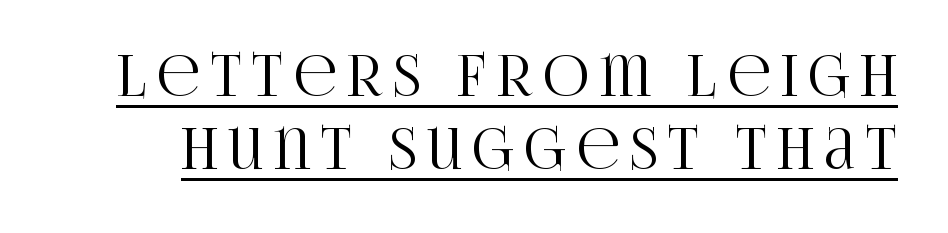
The image shows 57 px condensed serif type, upright; set normal line spacing (1.28x), underlined; high stroke contrast and a large x-height.
